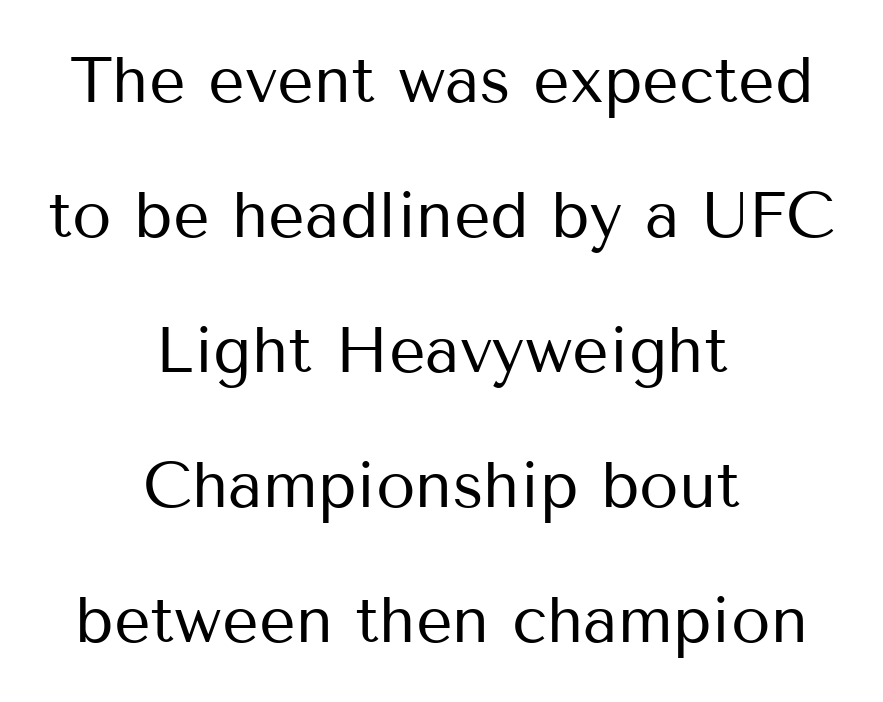
The image shows 64 px regular-weight sans-serif type, upright; set centered, loose line spacing (2.11x), normal letter spacing, not underlined; medium stroke contrast and a medium x-height.
